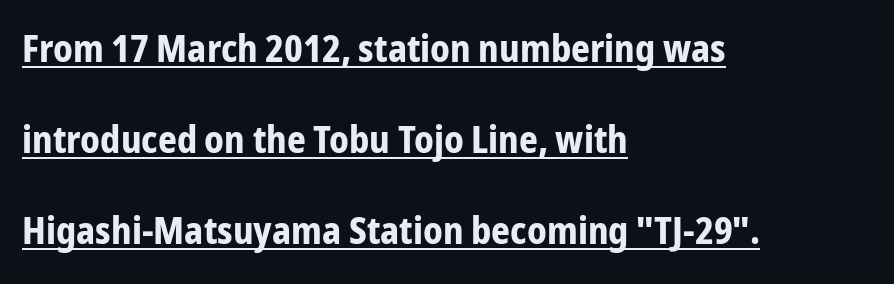
Q: Is the text bold? A: Yes.
Q: Is the text italic (slanted)? A: No, it is upright.
Q: Is the typeface a serif or a sans-serif typeface? A: Sans-serif.
Q: Is the text underlined? A: Yes.
Q: How is the paragraph aligned? A: Left-aligned.
Q: Is the spacing between letters normal or unusually wide? A: Normal.
Q: Is the spacing between lines tight, normal or loose? A: Loose.
Q: Width (condensed, normal, or wide)? A: Condensed.
Q: Stroke contrast? A: Low.
Q: x-height? A: Medium.
Q: Monospaced? A: No.
